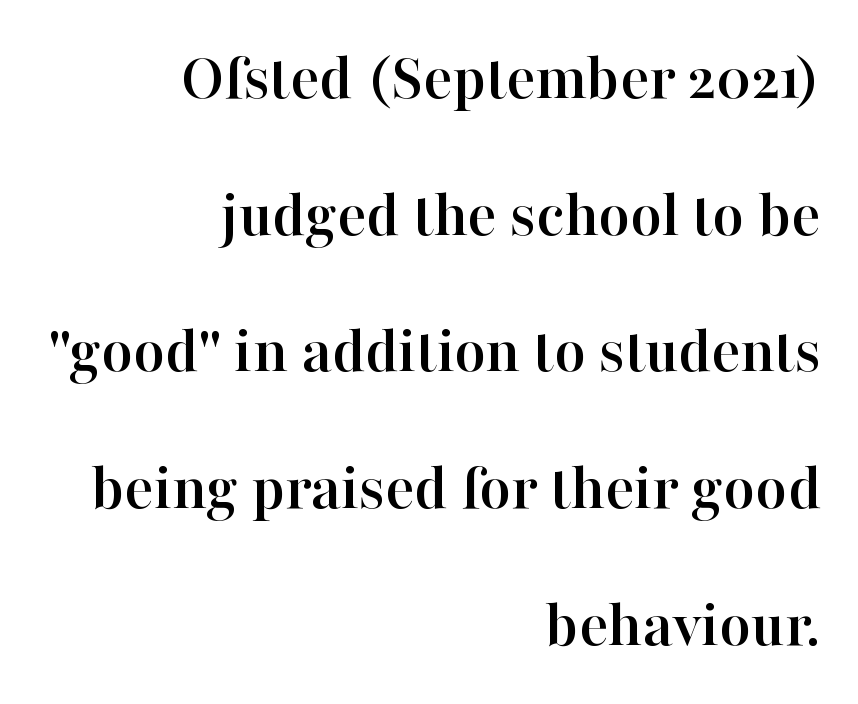
{"serif": "yes", "italic": "no", "width": "normal", "stroke_contrast": "high", "x_height": "medium", "monospaced": "no", "underline": "no", "align": "right", "line_spacing": "loose", "line_spacing_ratio": 2.01, "letter_spacing": "normal", "letter_spacing_em": 0.0, "glyph_px": 68}
